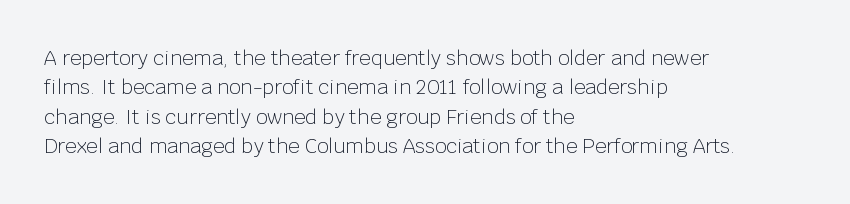
{"italic": "no", "bold": "no", "underline": "no", "align": "left", "line_spacing": "normal", "line_spacing_ratio": 1.47, "letter_spacing": "normal", "letter_spacing_em": 0.0, "glyph_px": 20}
